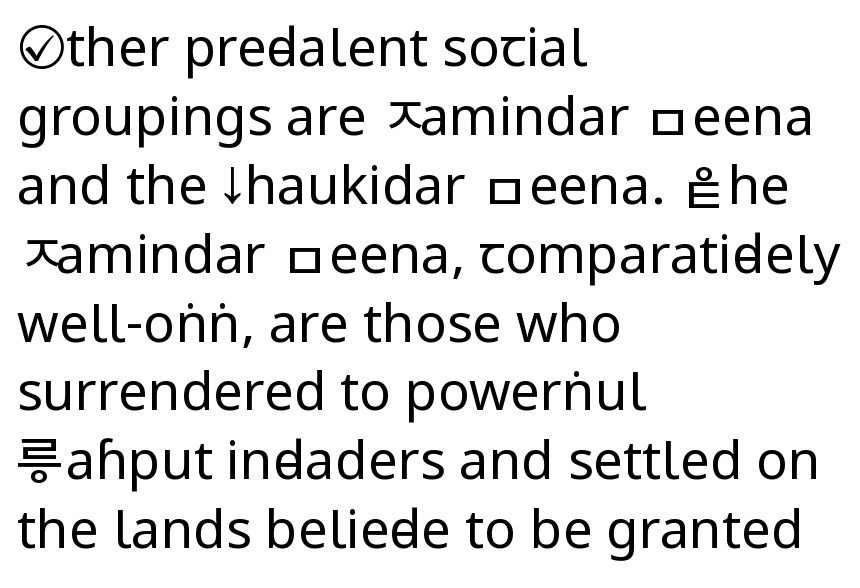
{"serif": "no", "italic": "no", "bold": "no", "weight": "regular", "width": "condensed", "stroke_contrast": "low", "x_height": "large", "monospaced": "no", "underline": "no", "align": "left", "line_spacing": "normal", "line_spacing_ratio": 1.3, "letter_spacing": "normal", "letter_spacing_em": 0.0, "glyph_px": 53}
